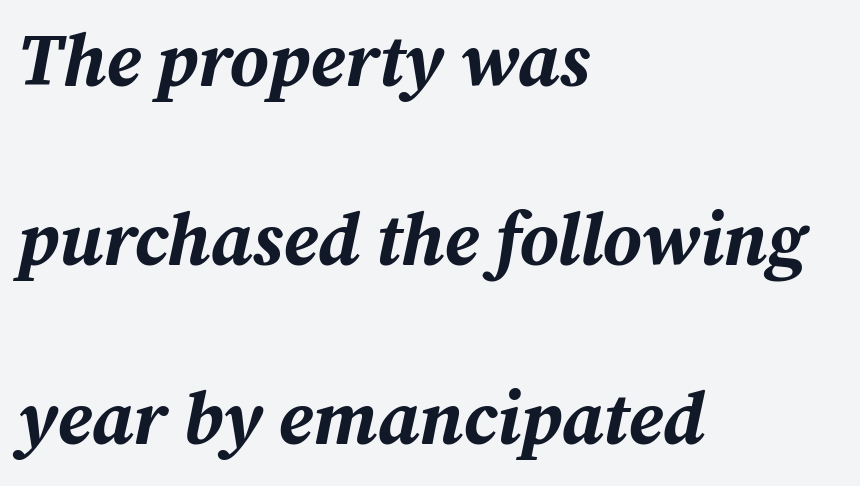
{"italic": "yes", "lean": "right", "slant_degrees": 12, "bold": "yes", "weight": "bold", "width": "normal", "stroke_contrast": "medium", "x_height": "medium", "monospaced": "no", "underline": "no", "align": "left", "line_spacing": "loose", "line_spacing_ratio": 2.42, "letter_spacing": "normal", "letter_spacing_em": 0.0, "glyph_px": 74}
